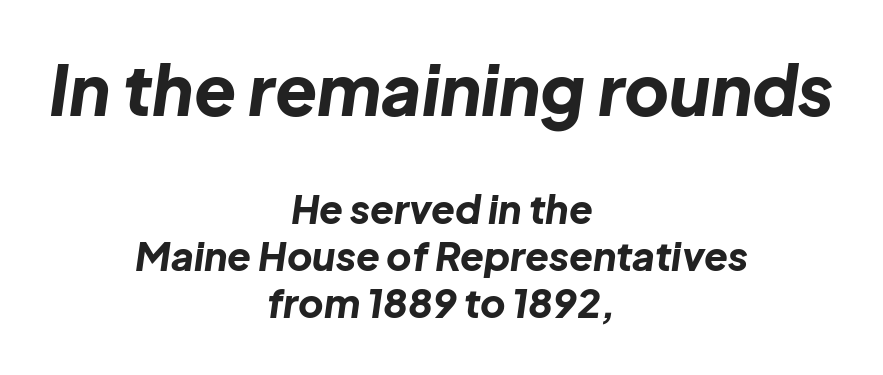
Q: Is the text bold? A: Yes.
Q: Is the text italic (slanted)? A: Yes, it leans right by about 8 degrees.
Q: Is the text underlined? A: No.
Q: How is the paragraph aligned? A: Centered.
Q: Is the spacing between letters normal or unusually wide? A: Normal.
Q: Which block of text is set in a larger size, the first (top) or the second (bottom)? A: The first (top) one.
Q: Width (condensed, normal, or wide)? A: Normal.
Q: Stroke contrast? A: Low.
Q: x-height? A: Medium.
Q: Monospaced? A: No.
